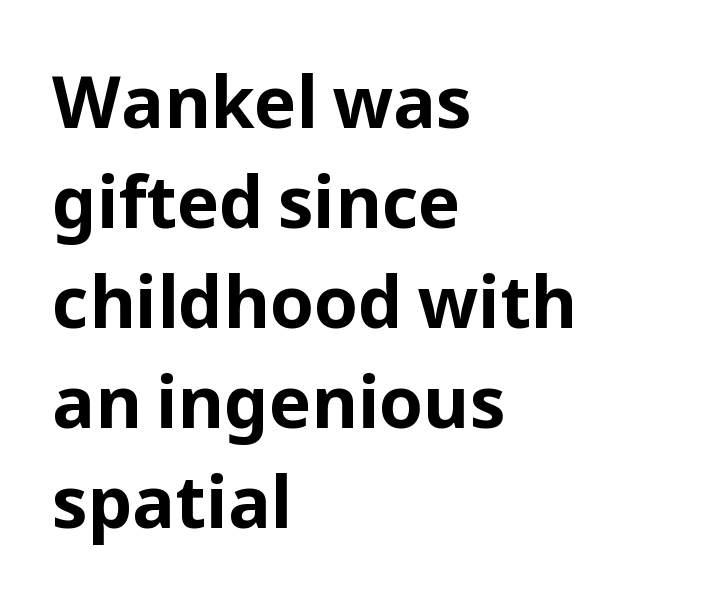
Q: Is the text bold? A: Yes.
Q: Is the text italic (slanted)? A: No, it is upright.
Q: Is the typeface a serif or a sans-serif typeface? A: Sans-serif.
Q: Is the text underlined? A: No.
Q: How is the paragraph aligned? A: Left-aligned.
Q: Is the spacing between letters normal or unusually wide? A: Normal.
Q: Is the spacing between lines tight, normal or loose? A: Normal.
Q: Width (condensed, normal, or wide)? A: Normal.
Q: Stroke contrast? A: Low.
Q: x-height? A: Medium.
Q: Monospaced? A: No.
